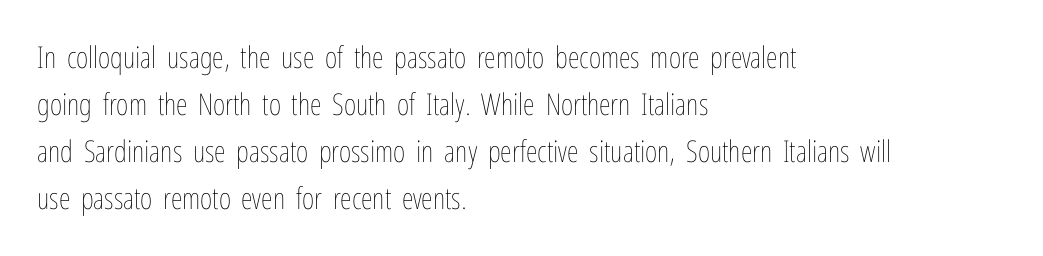
The vertical gap from one line to the next is medium. Underlining? Definitely not there. Stems and bowls with no extra thickness — not bold. Posture: upright roman. These lines are set flush left with a ragged right edge. A typesetter would call this zero additional tracking.
